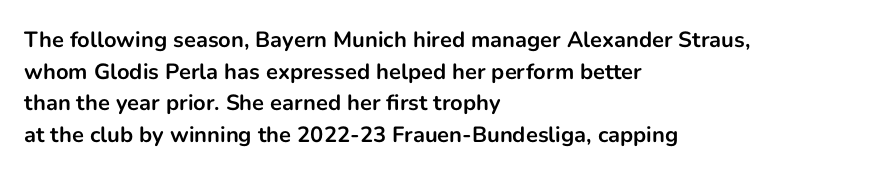
Q: Is the text bold? A: Yes.
Q: Is the text italic (slanted)? A: No, it is upright.
Q: Is the text underlined? A: No.
Q: How is the paragraph aligned? A: Left-aligned.
Q: Is the spacing between letters normal or unusually wide? A: Normal.
Q: Is the spacing between lines tight, normal or loose? A: Normal.
